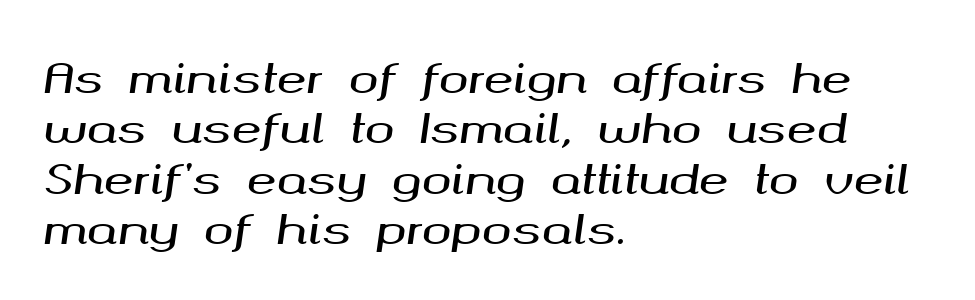
Q: Is the text italic (slanted)? A: Yes, it leans right by about 8 degrees.
Q: Is the text underlined? A: No.
Q: How is the paragraph aligned? A: Left-aligned.
Q: Is the spacing between letters normal or unusually wide? A: Normal.
Q: Is the spacing between lines tight, normal or loose? A: Normal.
Q: Width (condensed, normal, or wide)? A: Wide.
Q: Stroke contrast? A: Medium.
Q: x-height? A: Medium.
Q: Monospaced? A: No.
